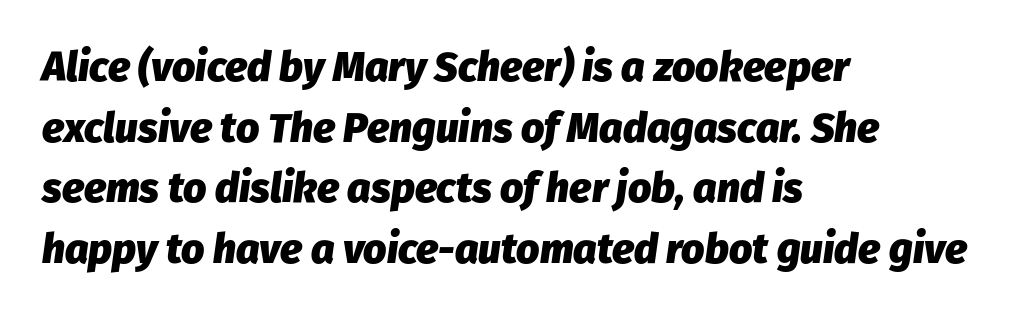
{"italic": "yes", "lean": "right", "slant_degrees": 8, "bold": "yes", "weight": "heavy", "width": "normal", "stroke_contrast": "low", "x_height": "medium", "monospaced": "no", "underline": "no", "align": "left", "line_spacing": "normal", "line_spacing_ratio": 1.48, "letter_spacing": "normal", "letter_spacing_em": 0.0, "glyph_px": 41}
